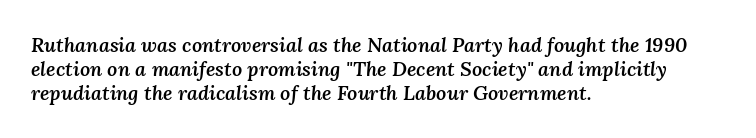
Q: Is the text bold? A: Semi-bold.
Q: Is the text italic (slanted)? A: Yes, it leans right by about 3 degrees.
Q: Is the text underlined? A: No.
Q: How is the paragraph aligned? A: Left-aligned.
Q: Is the spacing between letters normal or unusually wide? A: Normal.
